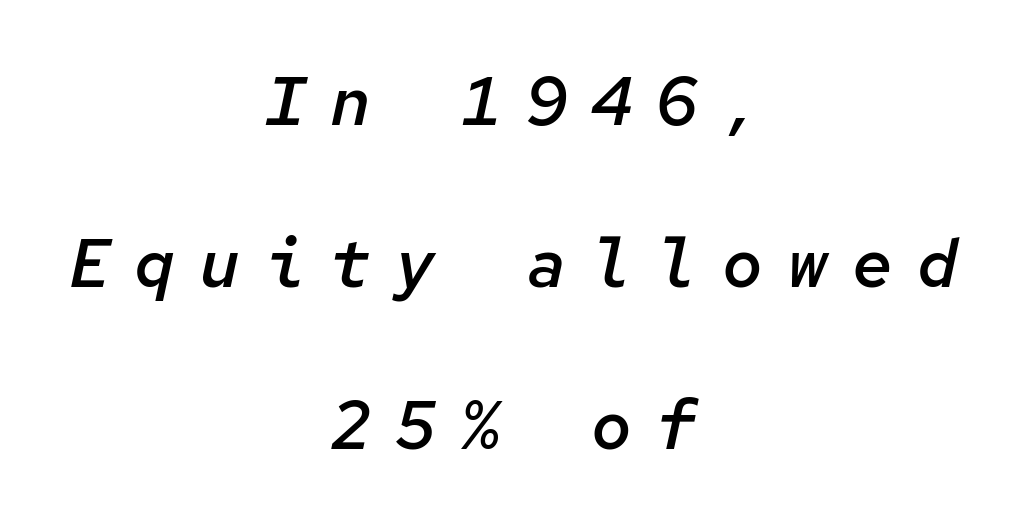
Q: Is the text bold? A: Semi-bold.
Q: Is the text italic (slanted)? A: Yes, it leans right by about 12 degrees.
Q: Is the text underlined? A: No.
Q: How is the paragraph aligned? A: Centered.
Q: Is the spacing between letters normal or unusually wide? A: Unusually wide.
Q: Is the spacing between lines tight, normal or loose? A: Loose.
Q: Width (condensed, normal, or wide)? A: Normal.
Q: Stroke contrast? A: Low.
Q: x-height? A: Medium.
Q: Monospaced? A: Yes.
